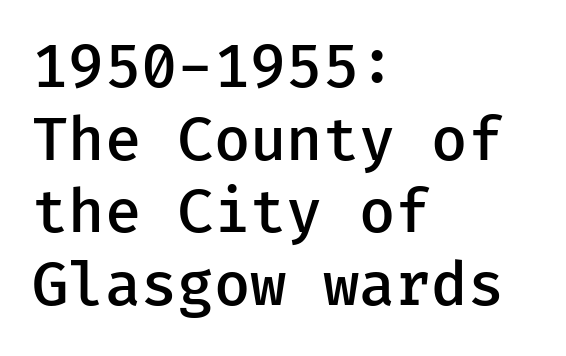
{"serif": "no", "italic": "no", "bold": "semi", "weight": "semibold", "width": "normal", "stroke_contrast": "low", "x_height": "medium", "monospaced": "yes", "underline": "no", "align": "left", "line_spacing_ratio": 1.23, "letter_spacing": "normal", "letter_spacing_em": 0.0, "glyph_px": 59}
